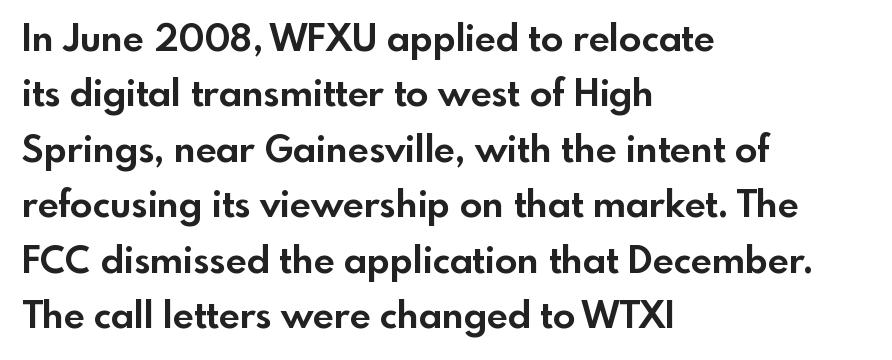
Any mark beneath the type? The region is blank. The characters look thick and weighty, a clear bold. These lines are rendered in a variable-pitch font. Unlike italic type, these characters show no tilt at all. The text was rendered using a sans face with plain stroke endings.
